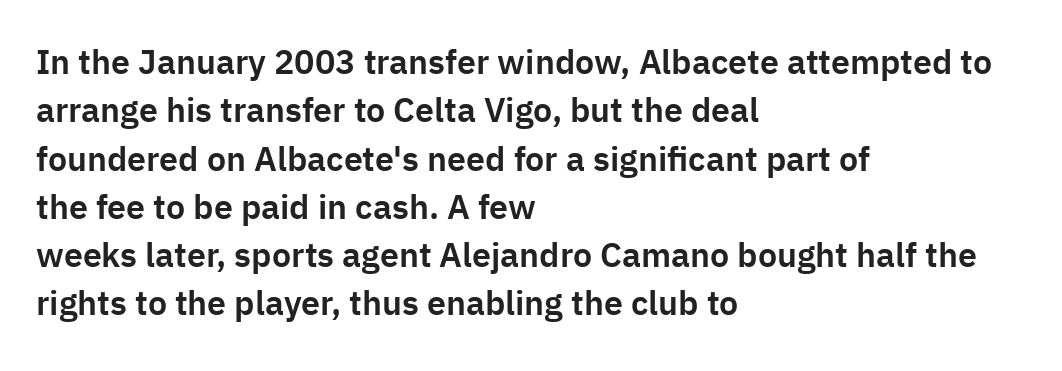
Q: Is the text italic (slanted)? A: No, it is upright.
Q: Is the typeface a serif or a sans-serif typeface? A: Sans-serif.
Q: Is the text underlined? A: No.
Q: How is the paragraph aligned? A: Left-aligned.
Q: Is the spacing between letters normal or unusually wide? A: Normal.
Q: Is the spacing between lines tight, normal or loose? A: Normal.
Q: Width (condensed, normal, or wide)? A: Normal.
Q: Stroke contrast? A: Low.
Q: x-height? A: Medium.
Q: Monospaced? A: No.
